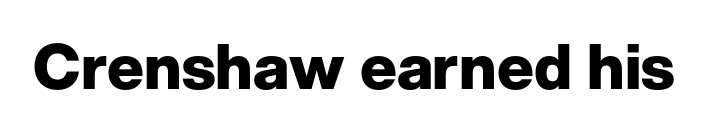
Letters rest on an invisible, unmarked baseline. This is the regular roman posture of the typeface. Heavy-handed strokes throughout: this text is bold. The letters sit at their default tracking, neither squeezed nor spread. Note the varied advance widths — an 'i' is clearly narrower than an 'm'. The font family rendered here belongs to the sans-serif group.
